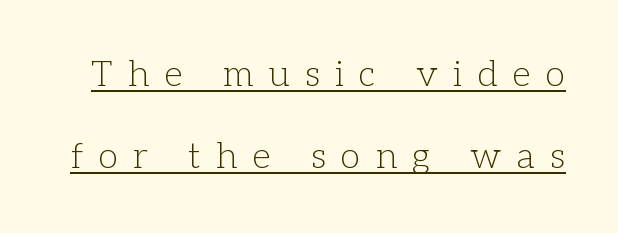
{"serif": "yes", "italic": "no", "bold": "no", "weight": "light", "width": "normal", "stroke_contrast": "low", "x_height": "medium", "monospaced": "no", "underline": "yes", "line_spacing": "loose", "line_spacing_ratio": 2.29, "letter_spacing": "wide", "letter_spacing_em": 0.43, "glyph_px": 36}
